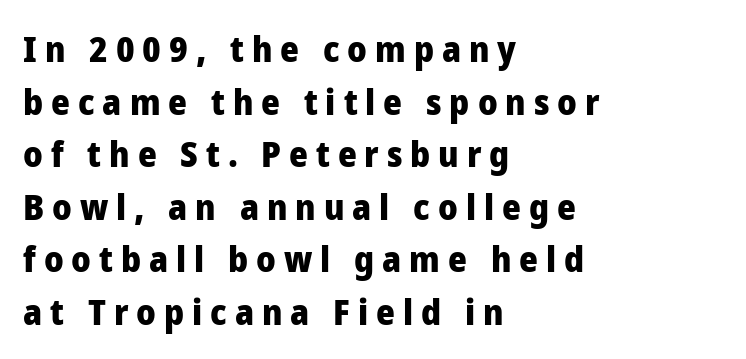
Does the weight exceed regular? Yes, all the way to bold. The vertical gap from one line to the next is medium. Is this a fixed-width face? No — the glyphs have proportional, varying widths. Is the block centered? No — it sits flush against the left margin.
